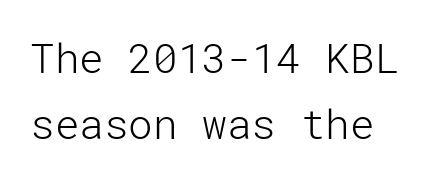
No heavy texture on the line: the type isn't bold. Default kerning and tracking; the words read as compact shapes. All the whitespace from short lines collects on the right. Note: no serifs on the glyphs. Designer's note — italics off, roman on.
